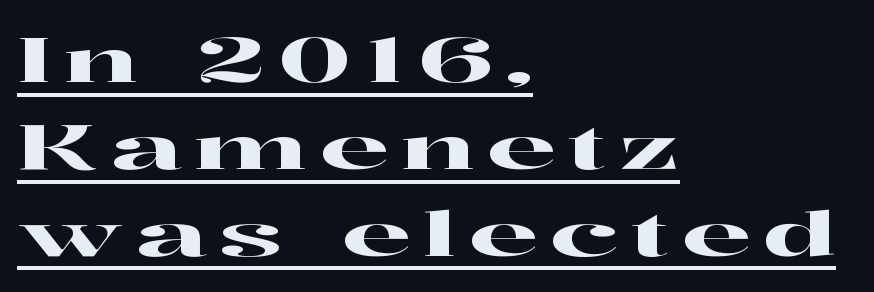
Think of a printed novel: that variable character pitch is what you see here. All the whitespace from short lines collects on the right. Italic? Not at all — the glyphs are vertical. This rendering employs a face with finishing strokes, i.e., a serif. A baseline rule has been typeset under these characters.
